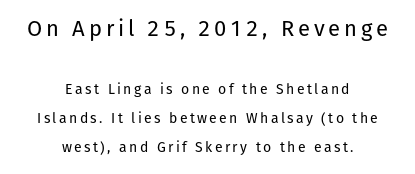
Caption: upper text group enlarged, lower text group reduced. Heft: none added — not bold. The passage shown is not underscored anywhere. It's the straight-up-and-down kind of type. The rendering positions every line midway between the sides. Summary of vertical rhythm: relaxed, with wide interline spacing.
